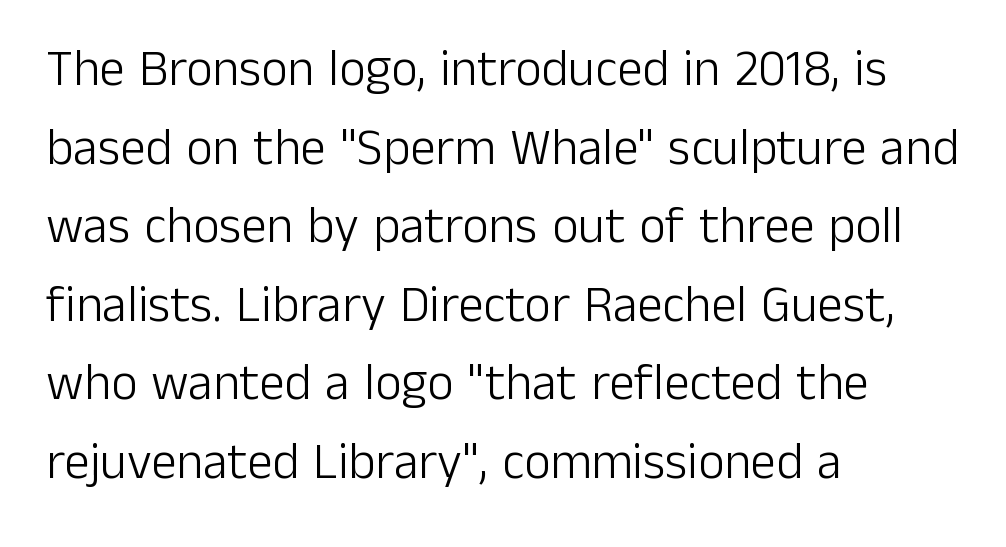
The image shows 51 px light sans-serif type, upright; set left-aligned, normal line spacing (1.54x), normal letter spacing, not underlined; low stroke contrast and a medium x-height.
